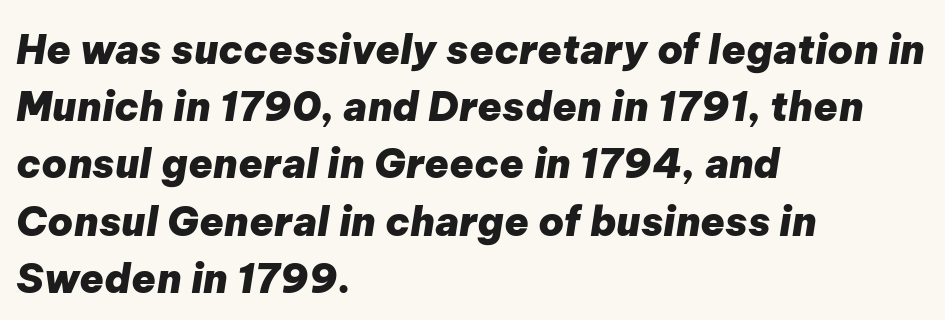
A bare baseline throughout the passage. If you measured baseline to baseline, you'd find a middling distance. This sample has the flowing, uneven cadence of proportional lettering. Is the block centered? No — it sits flush against the left margin. Students, this is bold: see how much ink each stroke carries.
